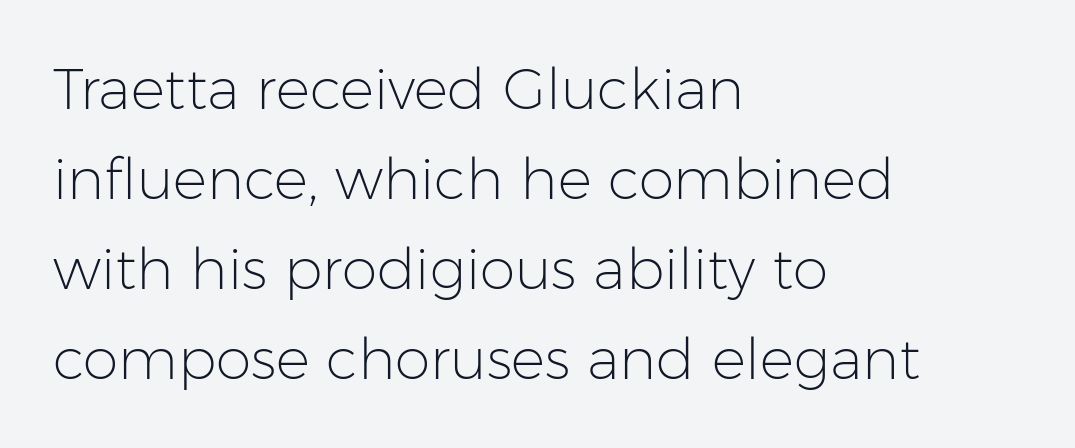
The image shows 57 px light sans-serif type, upright; set left-aligned, normal line spacing (1.58x), normal letter spacing, not underlined; low stroke contrast and a medium x-height.
